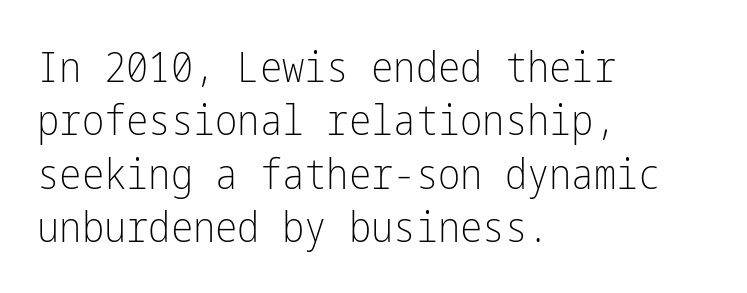
The image shows 42 px light, condensed sans-serif type, upright; set left-aligned, normal line spacing (1.27x), normal letter spacing, not underlined; low stroke contrast and a medium x-height.
